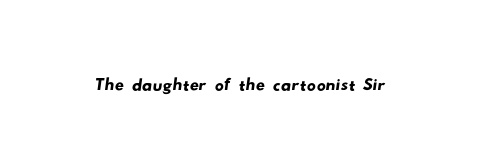
{"serif": "no", "width": "wide", "stroke_contrast": "low", "x_height": "small", "monospaced": "no", "underline": "no", "letter_spacing": "normal", "letter_spacing_em": 0.0, "glyph_px": 45}
